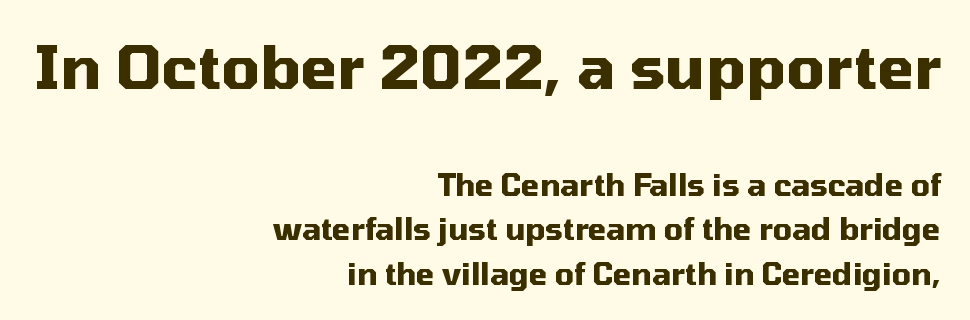
There is no visible air inserted between adjacent glyphs. Whoever set this made the first block the dominant, larger element. One-word summary of the alignment: right. The rows are spaced the way most documents space them. Pretty heavy lettering here — definitely bold.
